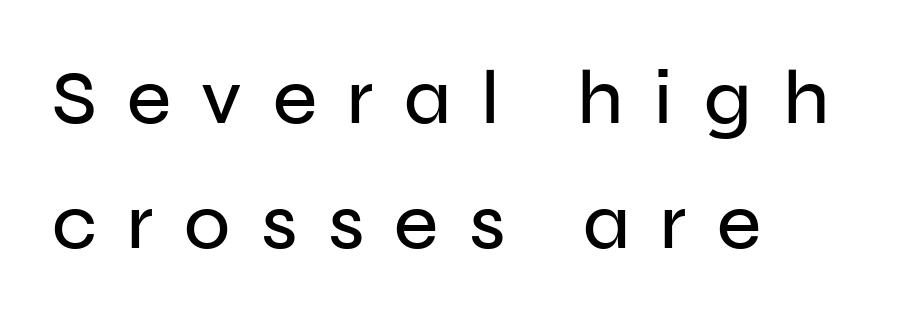
The leading is moderate, giving the passage an even texture. The foot of each line stays bare and open. Notice how the passage keeps a crisp vertical edge on the left only. Every character sits straight up, as roman type does. Nope, no serifs anywhere on these letters.
